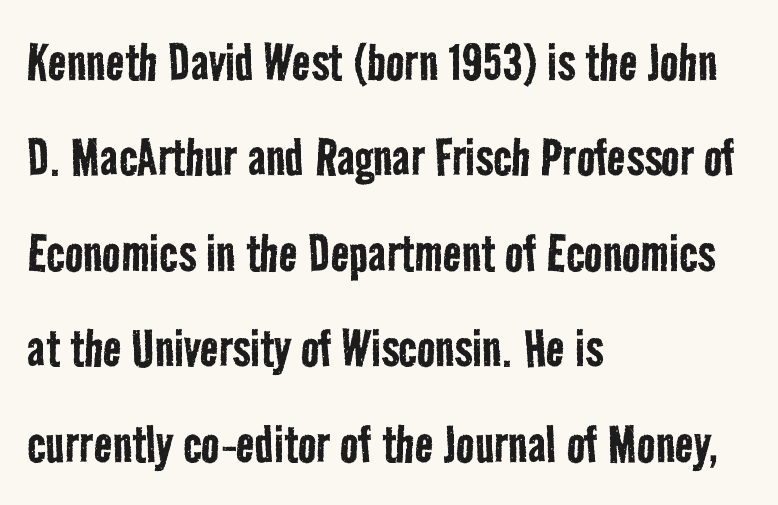
Glance below the letters and you will spot only blank space. The gaps between neighbouring characters are ordinary and unremarkable. Reading down the column, the eye jumps a familiar distance to each next line. The passage is arranged the way most books set body copy — flush left. These lines are composed in type without serifs. A typesetter would call this proportional, since set widths differ per character.
